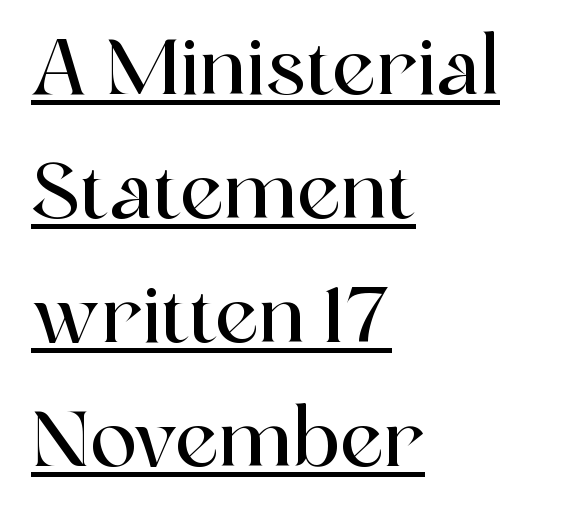
{"serif": "yes", "italic": "no", "width": "normal", "x_height": "medium", "monospaced": "no", "underline": "yes", "align": "left", "line_spacing": "normal", "line_spacing_ratio": 1.59, "letter_spacing": "normal", "letter_spacing_em": 0.0, "glyph_px": 78}
